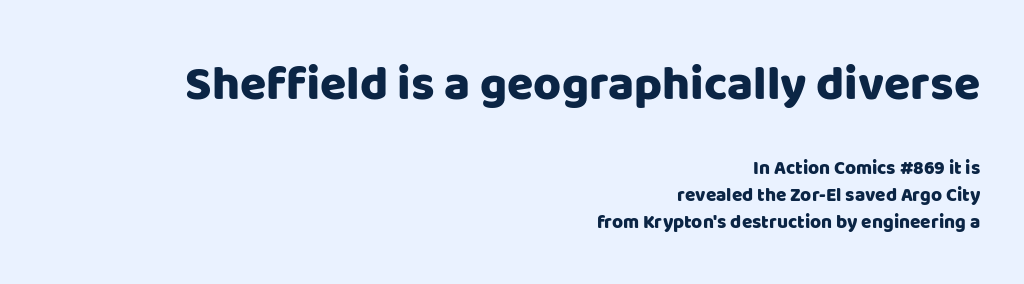
{"serif": "no", "italic": "no", "width": "normal", "stroke_contrast": "low", "x_height": "large", "monospaced": "no", "underline": "no", "align": "right", "line_spacing": "normal", "line_spacing_ratio": 1.44, "letter_spacing": "normal", "letter_spacing_em": 0.0, "larger_block": "first", "size_ratio": 2.53, "glyph_px": 48}
